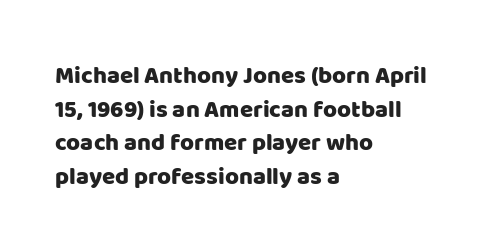
Q: Is the text italic (slanted)? A: No, it is upright.
Q: Is the text underlined? A: No.
Q: How is the paragraph aligned? A: Left-aligned.
Q: Is the spacing between letters normal or unusually wide? A: Normal.
Q: Is the spacing between lines tight, normal or loose? A: Normal.
